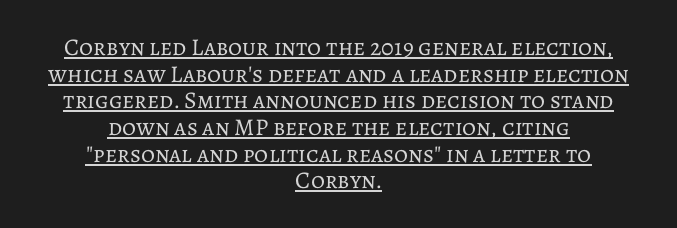
The rendering uses the underline text-decoration. The passage shown is not bold in any degree. Caption: multi-line text, centered on the measure. Leading: reduced. The type sits square on the baseline with zero lean. There is no visible air inserted between adjacent glyphs.
